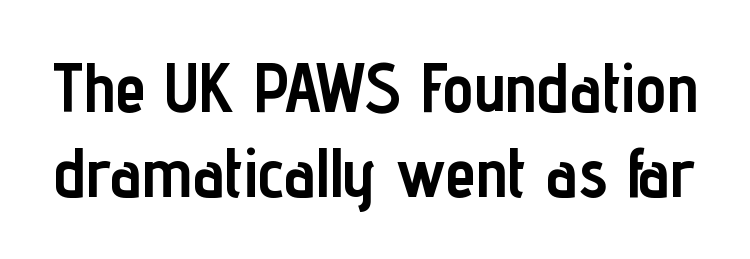
{"serif": "no", "italic": "no", "bold": "yes", "weight": "semibold", "width": "condensed", "stroke_contrast": "low", "x_height": "medium", "monospaced": "no", "underline": "no", "line_spacing_ratio": 1.23, "letter_spacing": "normal", "letter_spacing_em": 0.0, "glyph_px": 69}
